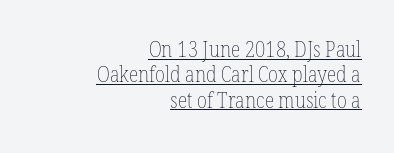
The image shows 22 px text type, upright; set right-aligned, tight line spacing (1.15x), normal letter spacing, underlined.
